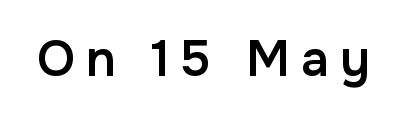
{"serif": "no", "italic": "no", "bold": "semi", "weight": "semibold", "width": "normal", "stroke_contrast": "low", "x_height": "medium", "monospaced": "no", "underline": "no", "letter_spacing": "wide", "letter_spacing_em": 0.21, "glyph_px": 50}
